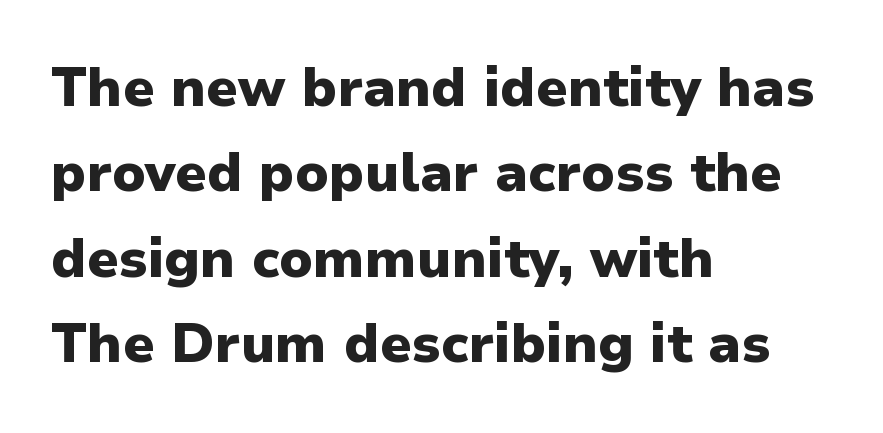
Underline: absent. Every character sits straight up, as roman type does. A dark, heavy texture on the line: the type is bold. These lines are rendered in a variable-pitch font. Leading matches the norm, producing a regular column. Unlike a traditional serif, this face leaves its strokes unadorned.
